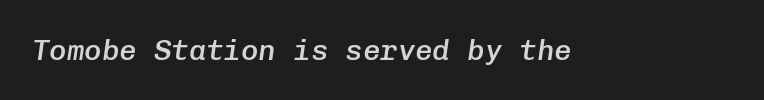
Check under the words: just untouched page. Summary of weight: moderately heavy, a semibold. The gaps between neighbouring characters are ordinary and unremarkable. A typesetter would call this monospace, since all characters share one set width.
